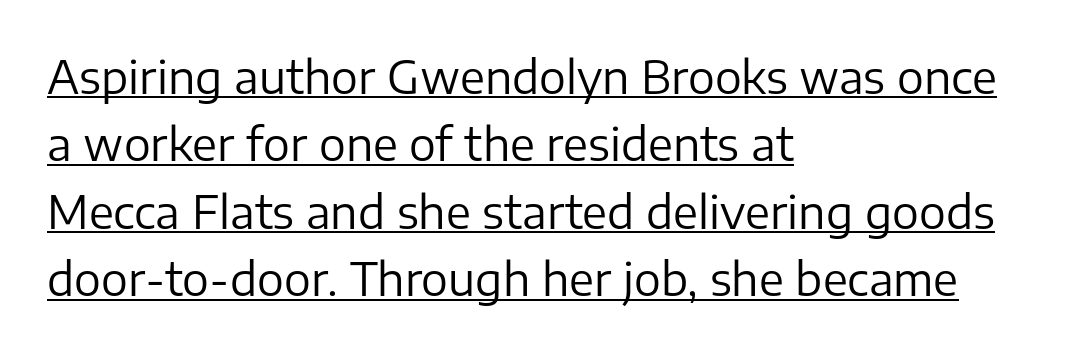
Here the glyphs are tracked normally, forming tight word shapes. The lines are quadded left. Varying glyph widths throughout — classic text-font behaviour. The font is comparable to plain body text, perhaps lighter.
